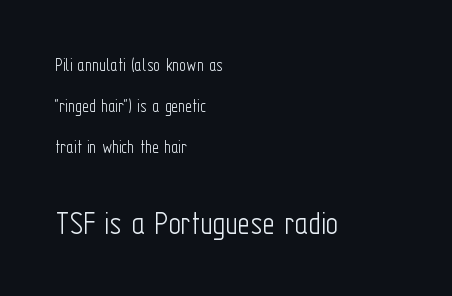
The type is set solid horizontally, with unmodified tracking. The font family rendered here belongs to the sans-serif group. The area under the type is left untouched. Top chunk: small. Bottom chunk: large.
